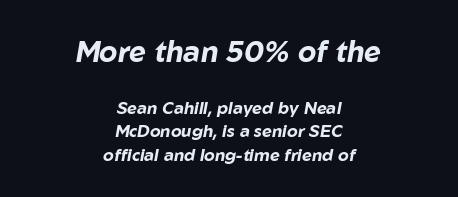
The image shows 29 px bold type, italic (leaning right); set centered, normal line spacing (1.39x), normal letter spacing, not underlined; the first (top) block is 1.71x larger; low stroke contrast and a medium x-height.
